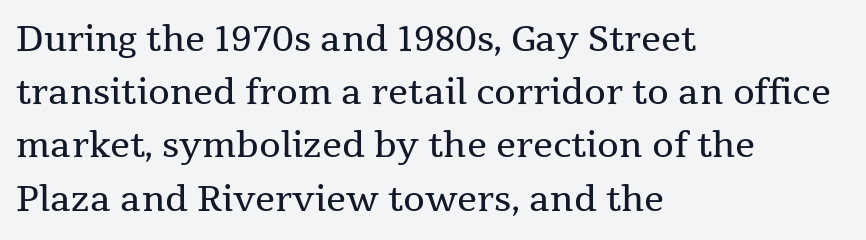
Is there much room between lines? A standard amount, neither cramped nor airy. The weight tops out at a normal text grade. It's the straight-up-and-down kind of type. This sample has the flowing, uneven cadence of proportional lettering. Which margin do the lines hug? The left one — the right edge is uneven. Each row of text sits above clean, open space.
